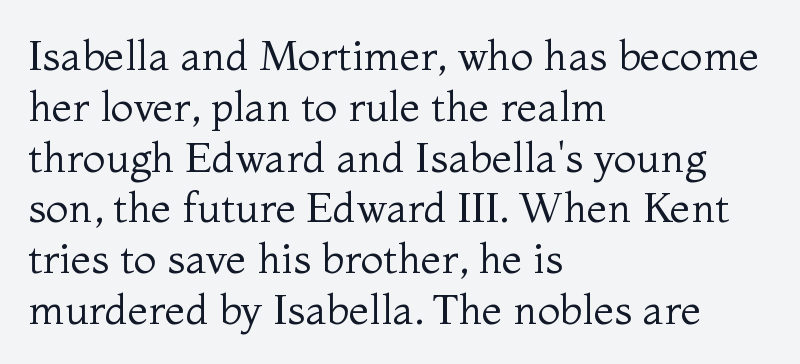
Q: Is the text bold? A: No.
Q: Is the text italic (slanted)? A: No, it is upright.
Q: Is the typeface a serif or a sans-serif typeface? A: Serif.
Q: Is the text underlined? A: No.
Q: How is the paragraph aligned? A: Left-aligned.
Q: Is the spacing between letters normal or unusually wide? A: Normal.
Q: Width (condensed, normal, or wide)? A: Normal.
Q: Stroke contrast? A: Medium.
Q: x-height? A: Medium.
Q: Monospaced? A: No.
